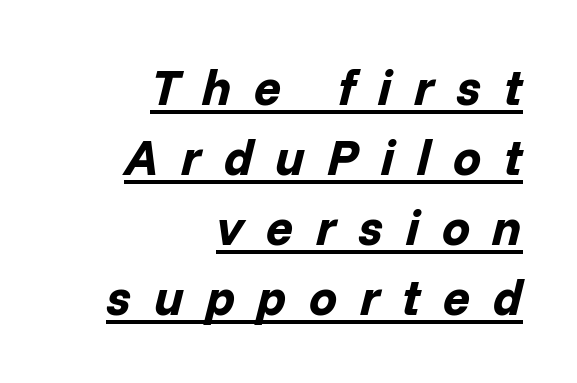
{"italic": "yes", "lean": "right", "slant_degrees": 14, "bold": "yes", "weight": "bold", "width": "normal", "stroke_contrast": "low", "x_height": "medium", "monospaced": "no", "underline": "yes", "align": "right", "line_spacing": "normal", "line_spacing_ratio": 1.4, "letter_spacing": "wide", "letter_spacing_em": 0.45, "glyph_px": 50}
